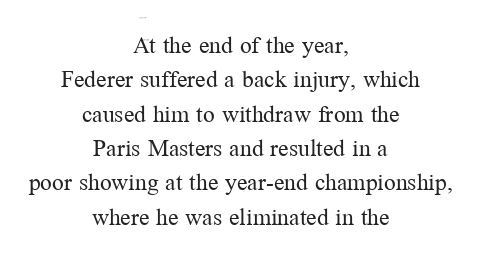
The image shows 26 px text type, upright; set centered, normal line spacing (1.32x), normal letter spacing, not underlined.
